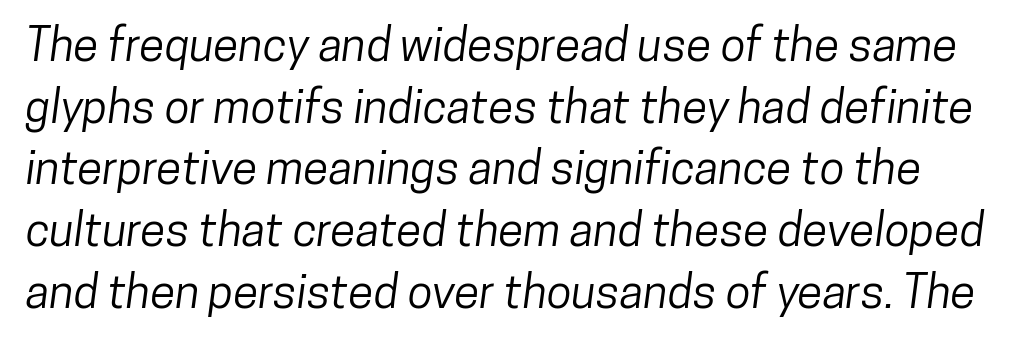
This sample keeps an unexceptional amount of space between lines. Caption: standard tracking, unaltered. These lines are rendered in a variable-pitch font. In terms of letterform style, serifs are entirely absent. Any mark beneath the type? The region is blank.
